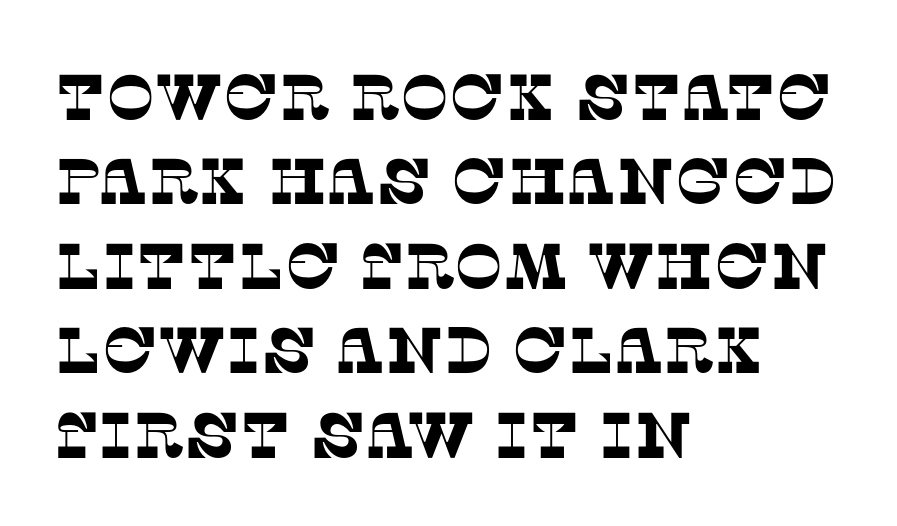
Q: Is the typeface a serif or a sans-serif typeface? A: Serif.
Q: Is the text underlined? A: No.
Q: How is the paragraph aligned? A: Left-aligned.
Q: Is the spacing between letters normal or unusually wide? A: Normal.
Q: Is the spacing between lines tight, normal or loose? A: Normal.
Q: Width (condensed, normal, or wide)? A: Normal.
Q: Stroke contrast? A: Low.
Q: x-height? A: Large.
Q: Monospaced? A: No.
